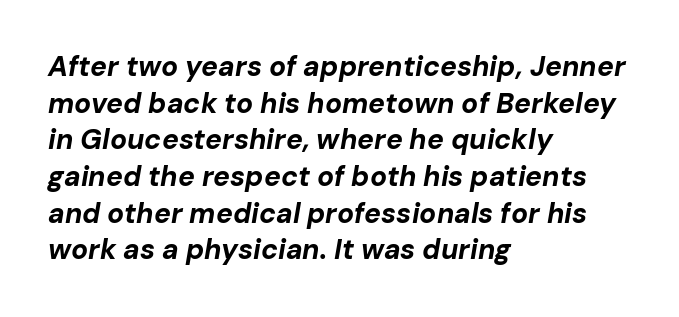
The image shows 28 px bold type, italic (leaning right); set left-aligned, normal line spacing (1.31x), normal letter spacing, not underlined; low stroke contrast and a medium x-height.
